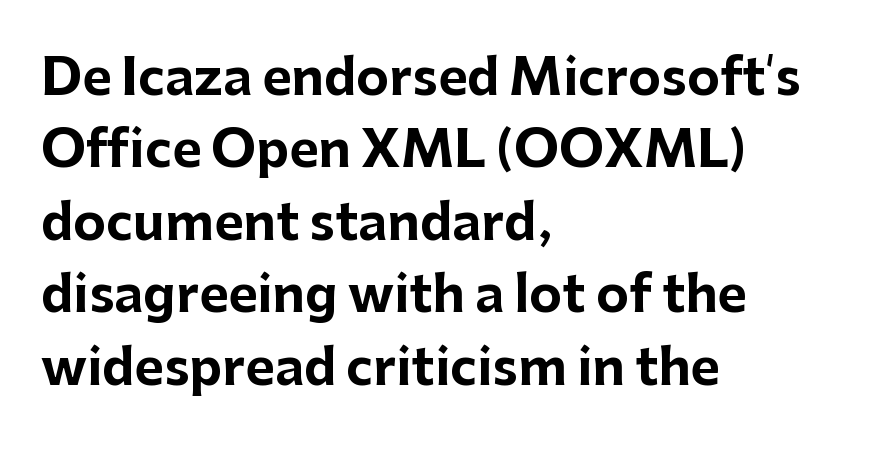
Vertical spacing — default. The paragraph shown leans on its left margin. The type family on display is of the sans-serif kind. Letters rest on an invisible, unmarked baseline. The gaps between neighbouring characters are ordinary and unremarkable.
